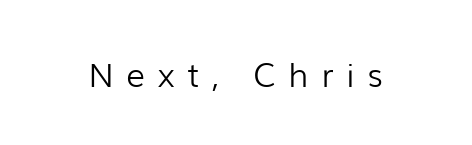
Q: Is the text bold? A: No.
Q: Is the text italic (slanted)? A: No, it is upright.
Q: Is the typeface a serif or a sans-serif typeface? A: Sans-serif.
Q: Is the text underlined? A: No.
Q: Is the spacing between letters normal or unusually wide? A: Unusually wide.
Q: Width (condensed, normal, or wide)? A: Normal.
Q: Stroke contrast? A: Low.
Q: x-height? A: Medium.
Q: Monospaced? A: No.
